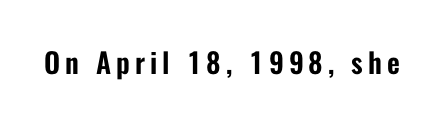
{"serif": "no", "italic": "no", "width": "condensed", "stroke_contrast": "low", "x_height": "medium", "monospaced": "no", "underline": "no", "glyph_px": 28}
